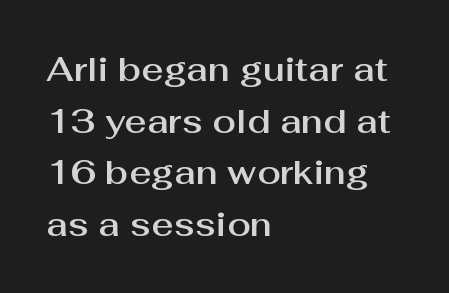
Q: Is the text italic (slanted)? A: No, it is upright.
Q: Is the typeface a serif or a sans-serif typeface? A: Sans-serif.
Q: Is the text underlined? A: No.
Q: How is the paragraph aligned? A: Left-aligned.
Q: Is the spacing between letters normal or unusually wide? A: Normal.
Q: Is the spacing between lines tight, normal or loose? A: Normal.
Q: Width (condensed, normal, or wide)? A: Normal.
Q: Stroke contrast? A: Medium.
Q: x-height? A: Medium.
Q: Monospaced? A: No.
